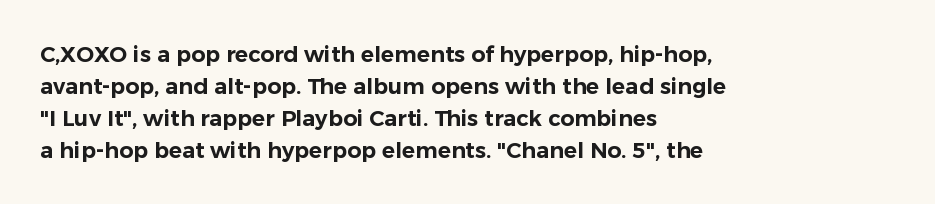
The image shows 22 px text type, upright; set left-aligned, normal line spacing (1.45x), normal letter spacing, not underlined.
